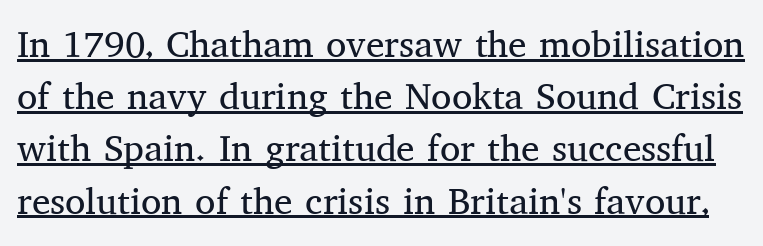
The image shows 37 px regular-weight serif type, upright; set normal line spacing (1.41x), normal letter spacing, underlined; medium stroke contrast and a medium x-height.
